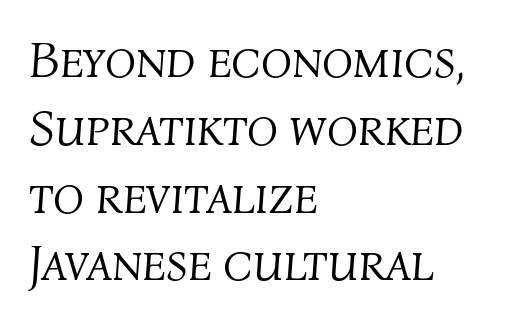
The image shows 51 px light type, italic (leaning right); set left-aligned, normal line spacing (1.33x), normal letter spacing, not underlined; medium stroke contrast and a medium x-height.
